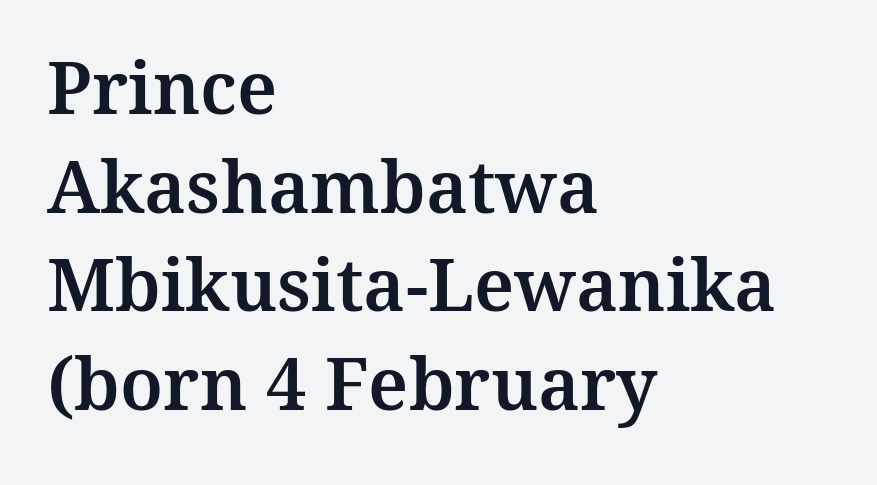
Q: Is the text italic (slanted)? A: No, it is upright.
Q: Is the typeface a serif or a sans-serif typeface? A: Serif.
Q: Is the text underlined? A: No.
Q: How is the paragraph aligned? A: Left-aligned.
Q: Is the spacing between letters normal or unusually wide? A: Normal.
Q: Is the spacing between lines tight, normal or loose? A: Normal.
Q: Width (condensed, normal, or wide)? A: Normal.
Q: Stroke contrast? A: Medium.
Q: x-height? A: Medium.
Q: Monospaced? A: No.
